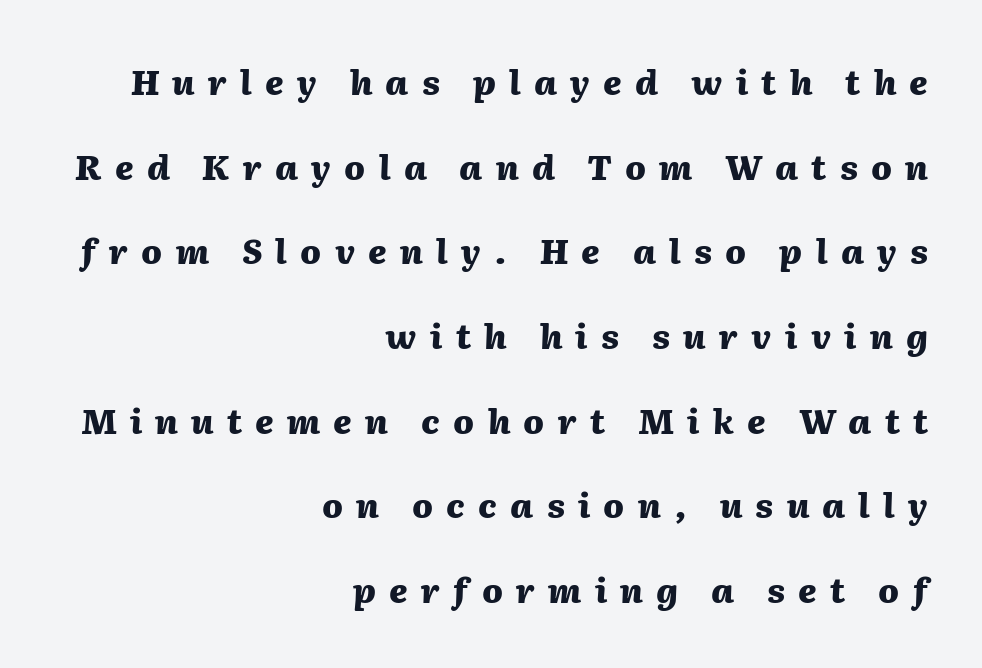
The image shows 34 px heavy type, italic (leaning right); set right-aligned, loose line spacing (2.49x), unusually wide letter spacing (+0.39 em), not underlined; medium stroke contrast and a medium x-height.
